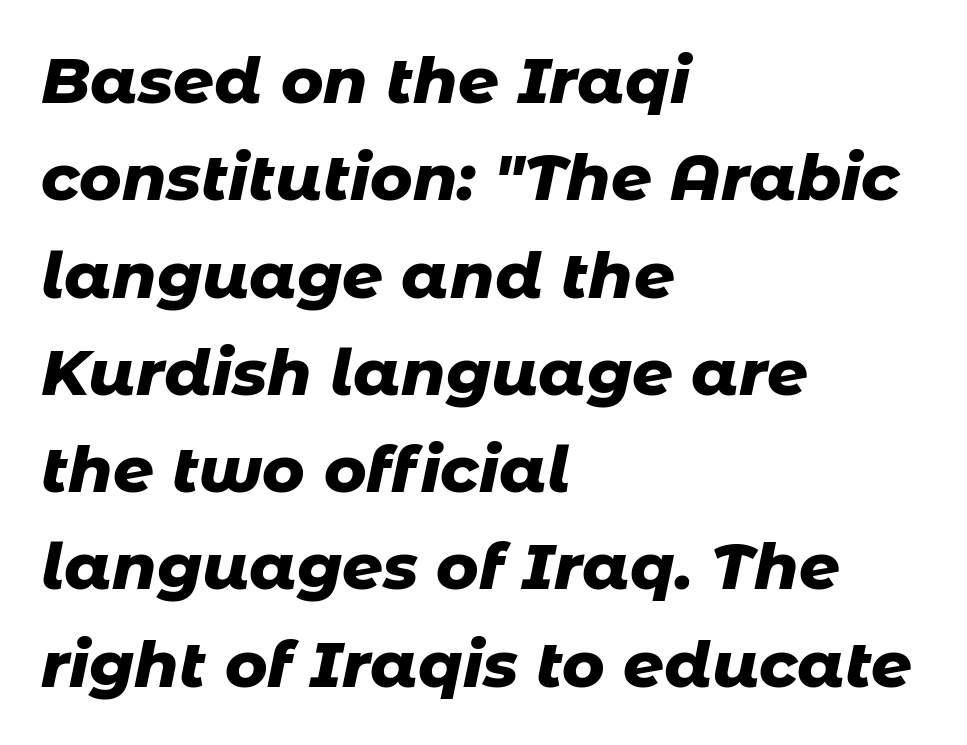
{"italic": "yes", "lean": "right", "slant_degrees": 11, "bold": "yes", "weight": "heavy", "width": "normal", "stroke_contrast": "low", "x_height": "medium", "monospaced": "no", "underline": "no", "align": "left", "line_spacing": "normal", "line_spacing_ratio": 1.52, "letter_spacing": "normal", "letter_spacing_em": 0.0, "glyph_px": 64}
